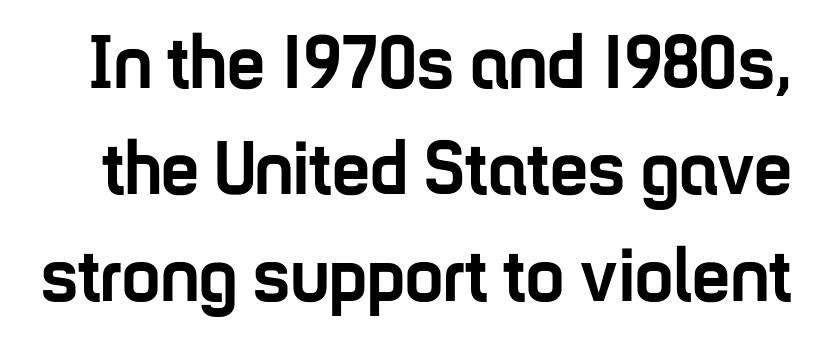
Q: Is the text bold? A: Yes.
Q: Is the text italic (slanted)? A: No, it is upright.
Q: Is the typeface a serif or a sans-serif typeface? A: Sans-serif.
Q: Is the text underlined? A: No.
Q: Is the spacing between letters normal or unusually wide? A: Normal.
Q: Is the spacing between lines tight, normal or loose? A: Normal.
Q: Width (condensed, normal, or wide)? A: Condensed.
Q: Stroke contrast? A: Low.
Q: x-height? A: Medium.
Q: Monospaced? A: No.
